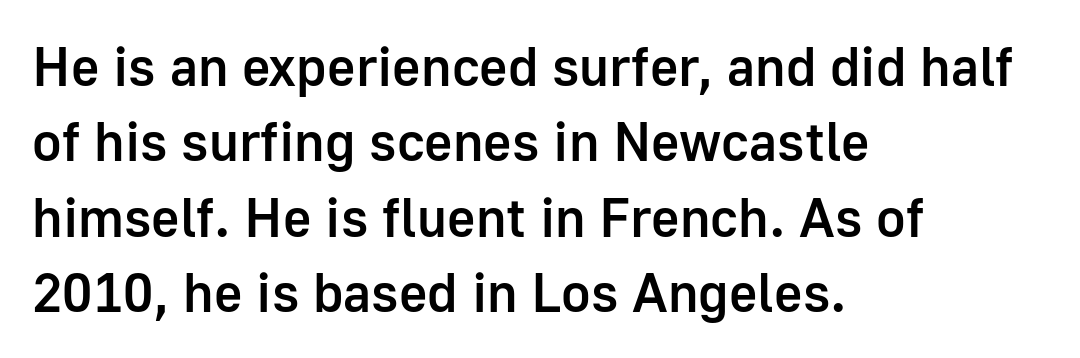
The image shows 55 px semibold sans-serif type, upright; set left-aligned, normal line spacing (1.37x), normal letter spacing, not underlined; low stroke contrast and a medium x-height.
